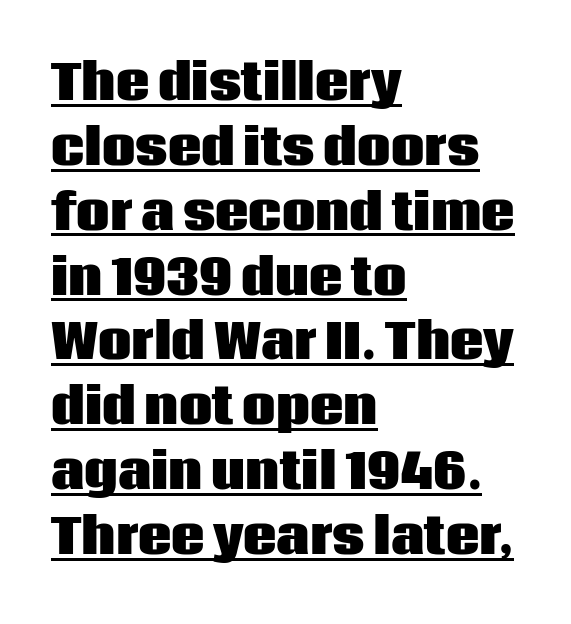
Q: Is the text bold? A: Yes.
Q: Is the text italic (slanted)? A: No, it is upright.
Q: Is the typeface a serif or a sans-serif typeface? A: Sans-serif.
Q: Is the text underlined? A: Yes.
Q: How is the paragraph aligned? A: Left-aligned.
Q: Is the spacing between letters normal or unusually wide? A: Normal.
Q: Is the spacing between lines tight, normal or loose? A: Normal.
Q: Width (condensed, normal, or wide)? A: Normal.
Q: Stroke contrast? A: Low.
Q: x-height? A: Large.
Q: Monospaced? A: No.
